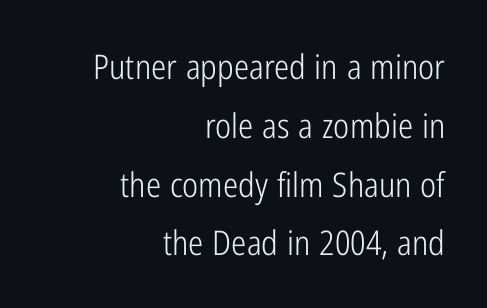
{"serif": "no", "italic": "no", "bold": "no", "weight": "light", "width": "condensed", "stroke_contrast": "low", "x_height": "medium", "monospaced": "no", "underline": "no", "align": "right", "line_spacing_ratio": 1.73, "letter_spacing": "normal", "letter_spacing_em": 0.0, "glyph_px": 34}
